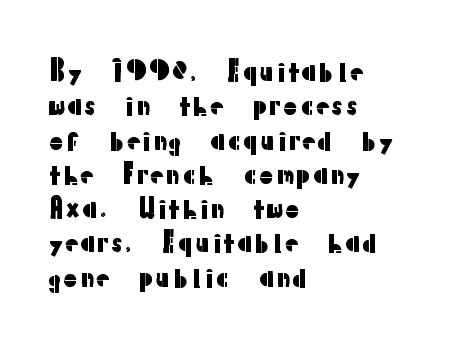
The image shows 27 px text type, upright; set left-aligned, normal line spacing (1.27x), normal letter spacing, not underlined.
